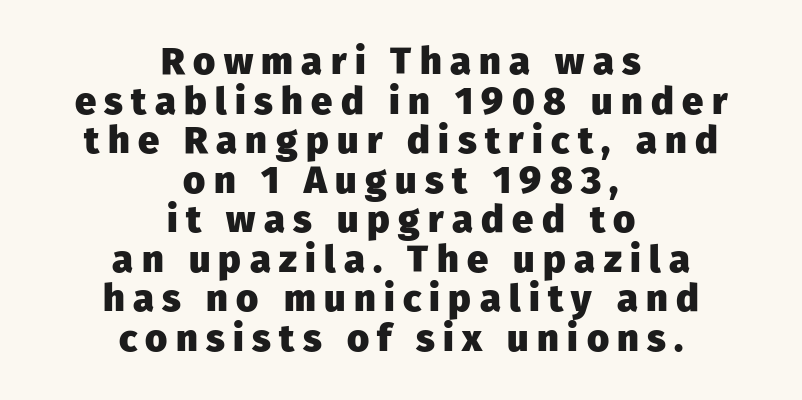
The image shows 38 px heavy sans-serif type, upright; set centered, tight line spacing (1.04x), unusually wide letter spacing (+0.22 em), not underlined; low stroke contrast and a medium x-height.
